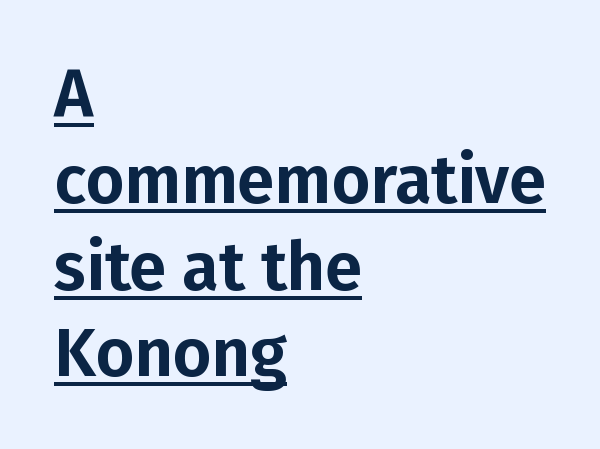
{"serif": "no", "italic": "no", "width": "normal", "stroke_contrast": "low", "x_height": "medium", "monospaced": "no", "underline": "yes", "align": "left", "line_spacing": "normal", "line_spacing_ratio": 1.29, "letter_spacing": "normal", "letter_spacing_em": 0.0, "glyph_px": 67}
